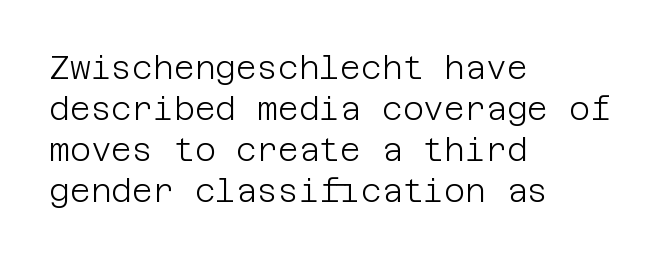
The image shows 32 px light sans-serif type, upright; set left-aligned, normal line spacing (1.28x), normal letter spacing, not underlined; low stroke contrast and a large x-height.
